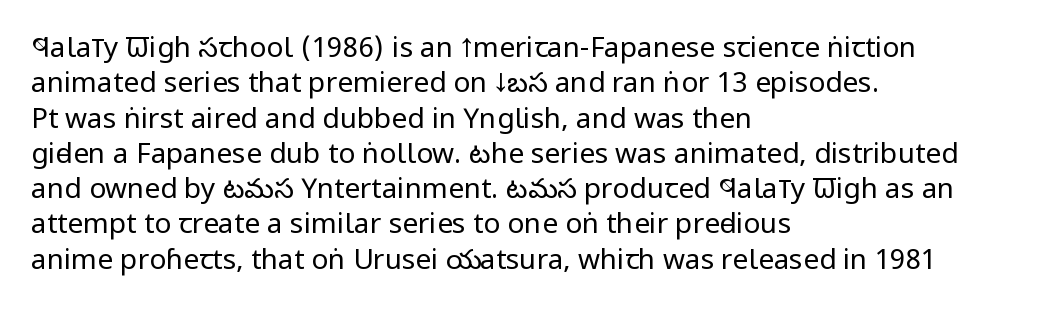
{"serif": "no", "italic": "no", "bold": "no", "weight": "regular", "width": "condensed", "stroke_contrast": "low", "x_height": "large", "monospaced": "no", "underline": "no", "align": "left", "line_spacing": "normal", "line_spacing_ratio": 1.26, "letter_spacing": "normal", "letter_spacing_em": 0.0, "glyph_px": 28}
